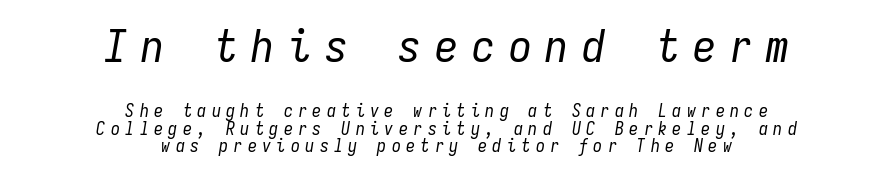
Centered paragraph, ragged on both sides. A typesetter would call this monospace, since all characters share one set width. Slant detected: the letters are inclined. Interline gaps are noticeably narrow in this sample. No chunkiness to these letters — they're not bold. Compared with typical body copy, the letter spacing here is much looser.
